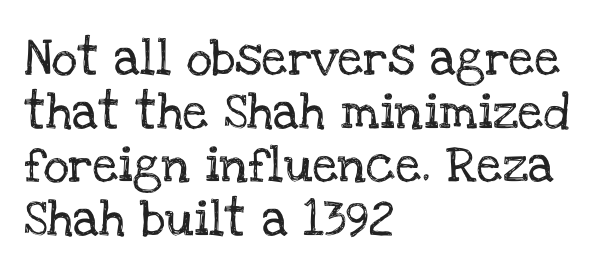
Q: Is the text italic (slanted)? A: No, it is upright.
Q: Is the typeface a serif or a sans-serif typeface? A: Serif.
Q: Is the text underlined? A: No.
Q: How is the paragraph aligned? A: Left-aligned.
Q: Is the spacing between letters normal or unusually wide? A: Normal.
Q: Is the spacing between lines tight, normal or loose? A: Normal.
Q: Width (condensed, normal, or wide)? A: Normal.
Q: Stroke contrast? A: Low.
Q: x-height? A: Large.
Q: Monospaced? A: No.
